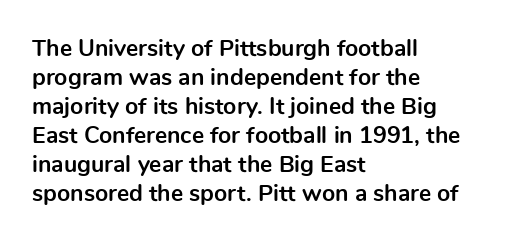
The typography opts for an upright posture over an oblique one. What weight is shown? A full bold with thick strokes. How would I describe the line gaps? Plain and ordinary. Each line starts at the same left margin while the right side varies.
